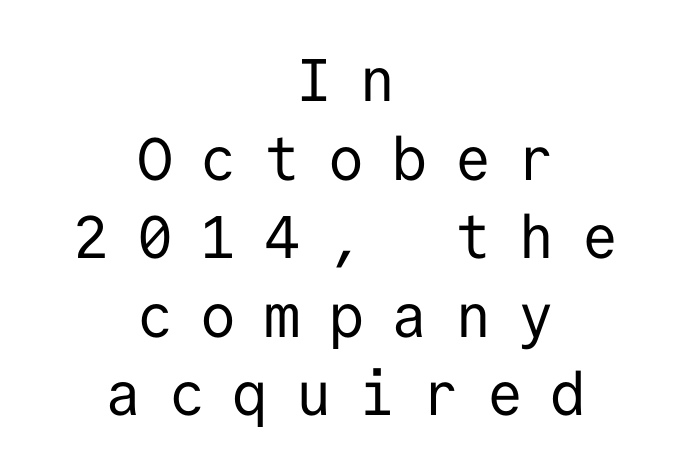
The image shows 60 px regular-weight sans-serif type, upright, monospaced; set centered, normal line spacing (1.31x), unusually wide letter spacing (+0.46 em), not underlined; low stroke contrast and a medium x-height.
